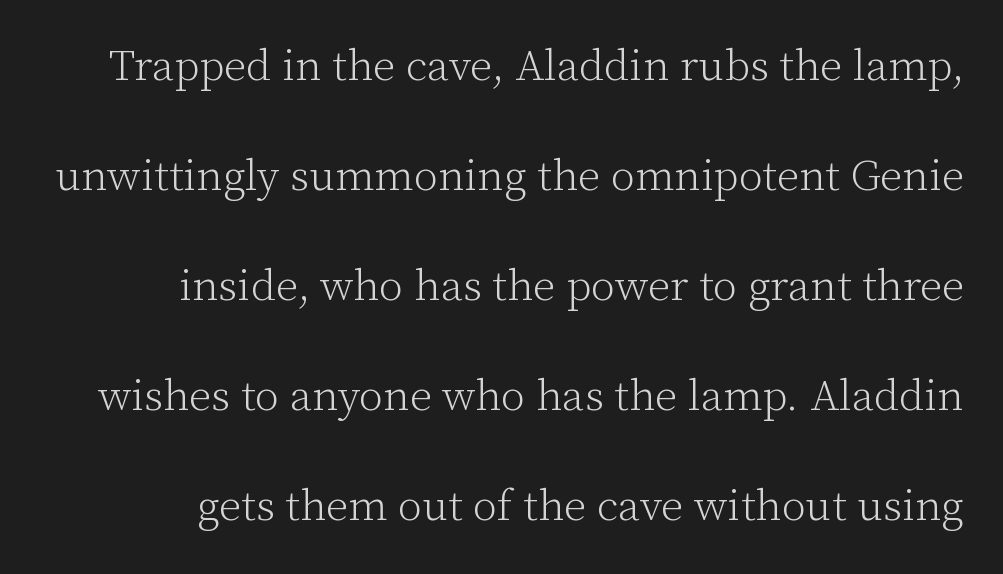
{"serif": "yes", "italic": "no", "bold": "no", "weight": "light", "width": "normal", "stroke_contrast": "low", "x_height": "medium", "monospaced": "no", "underline": "no", "align": "right", "line_spacing": "loose", "line_spacing_ratio": 2.5, "letter_spacing": "normal", "letter_spacing_em": 0.0, "glyph_px": 44}
